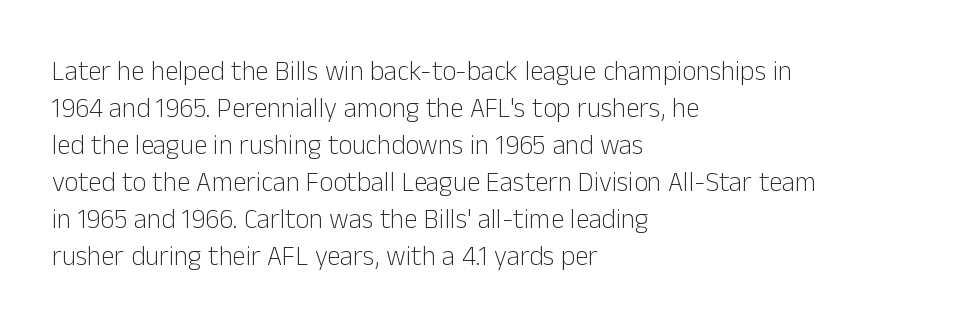
{"italic": "no", "bold": "no", "underline": "no", "align": "left", "line_spacing": "normal", "line_spacing_ratio": 1.37, "letter_spacing": "normal", "letter_spacing_em": 0.0, "glyph_px": 27}
